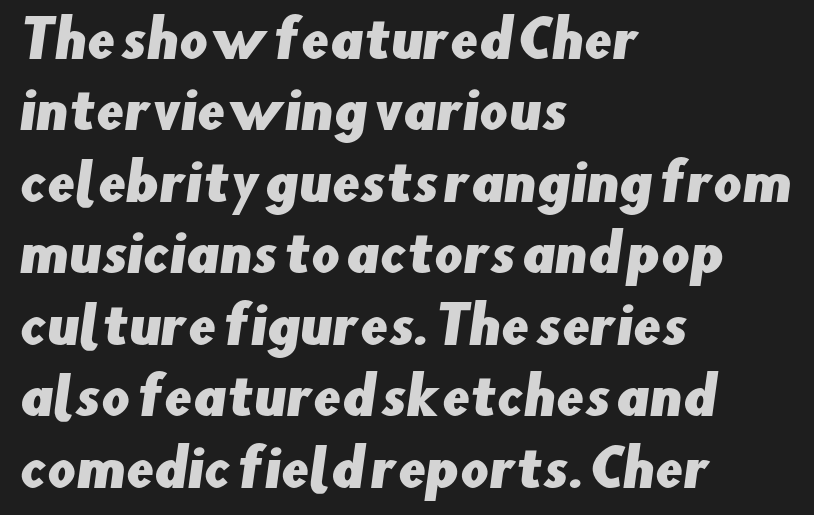
{"serif": "no", "width": "normal", "stroke_contrast": "low", "x_height": "small", "monospaced": "no", "underline": "no", "align": "left", "line_spacing": "normal", "line_spacing_ratio": 1.43, "letter_spacing": "normal", "letter_spacing_em": 0.0, "glyph_px": 50}
